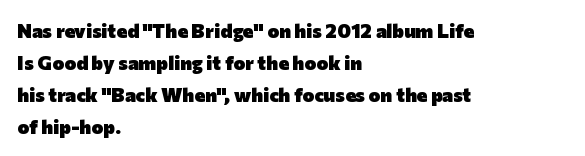
The image shows 20 px bold type, upright; set left-aligned, normal line spacing (1.6x), normal letter spacing, not underlined.
